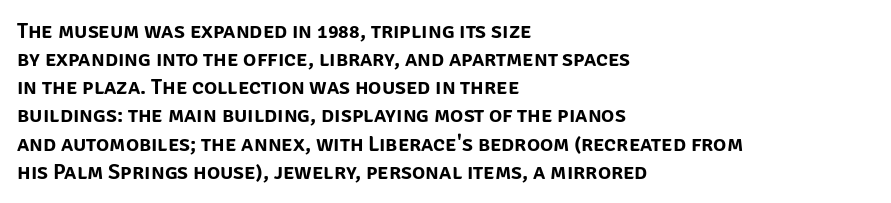
{"italic": "no", "underline": "no", "align": "left", "line_spacing": "normal", "line_spacing_ratio": 1.28, "letter_spacing": "normal", "letter_spacing_em": 0.0, "glyph_px": 22}
